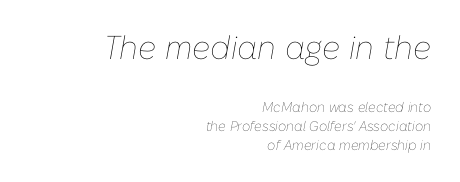
The image shows 33 px thin type, italic (leaning right); set right-aligned, normal line spacing (1.33x), normal letter spacing, not underlined; the first (top) block is 2.36x larger; low stroke contrast and a medium x-height.
